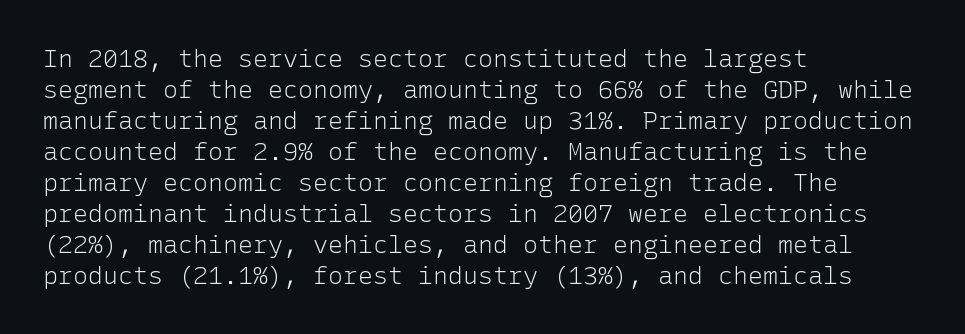
The image shows 25 px text type, upright; set left-aligned, line spacing 1.24x, normal letter spacing, not underlined.
